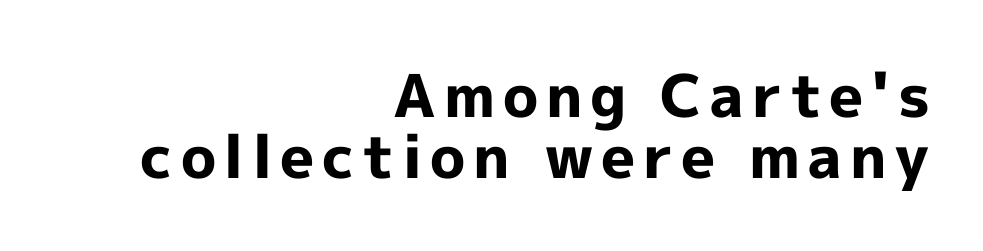
Q: Is the text bold? A: Yes.
Q: Is the text italic (slanted)? A: No, it is upright.
Q: Is the typeface a serif or a sans-serif typeface? A: Sans-serif.
Q: Is the text underlined? A: No.
Q: How is the paragraph aligned? A: Right-aligned.
Q: Is the spacing between lines tight, normal or loose? A: Tight.
Q: Width (condensed, normal, or wide)? A: Normal.
Q: x-height? A: Medium.
Q: Monospaced? A: No.
